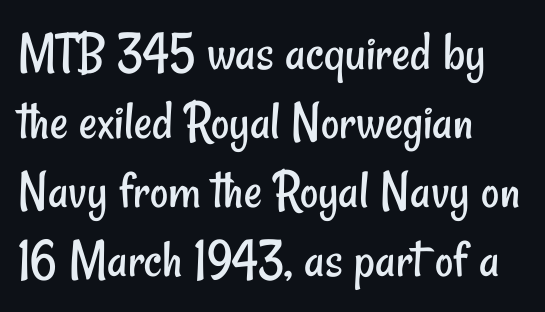
Q: Is the text bold? A: No.
Q: Is the typeface a serif or a sans-serif typeface? A: Sans-serif.
Q: Is the text underlined? A: No.
Q: How is the paragraph aligned? A: Left-aligned.
Q: Is the spacing between letters normal or unusually wide? A: Normal.
Q: Width (condensed, normal, or wide)? A: Condensed.
Q: Stroke contrast? A: Low.
Q: x-height? A: Small.
Q: Monospaced? A: No.
